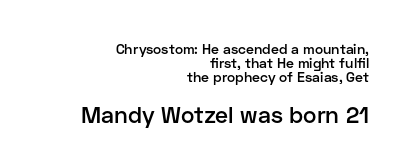
{"italic": "no", "bold": "semi", "underline": "no", "align": "right", "line_spacing": "tight", "line_spacing_ratio": 0.99, "letter_spacing": "normal", "letter_spacing_em": 0.0, "larger_block": "second", "size_ratio": 1.64, "glyph_px": 23}
